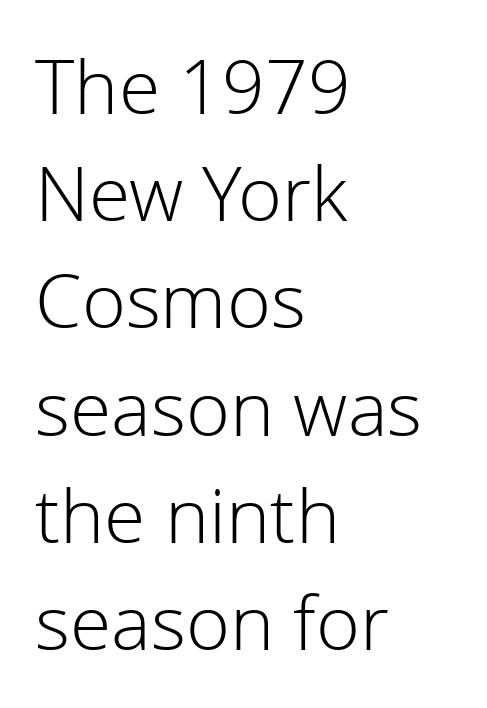
The image shows 75 px light sans-serif type, upright; set left-aligned, normal line spacing (1.43x), normal letter spacing, not underlined; low stroke contrast and a medium x-height.
